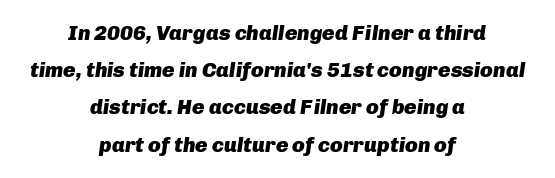
The image shows 21 px bold type, italic (leaning right); set centered, line spacing 1.77x, normal letter spacing, not underlined.
